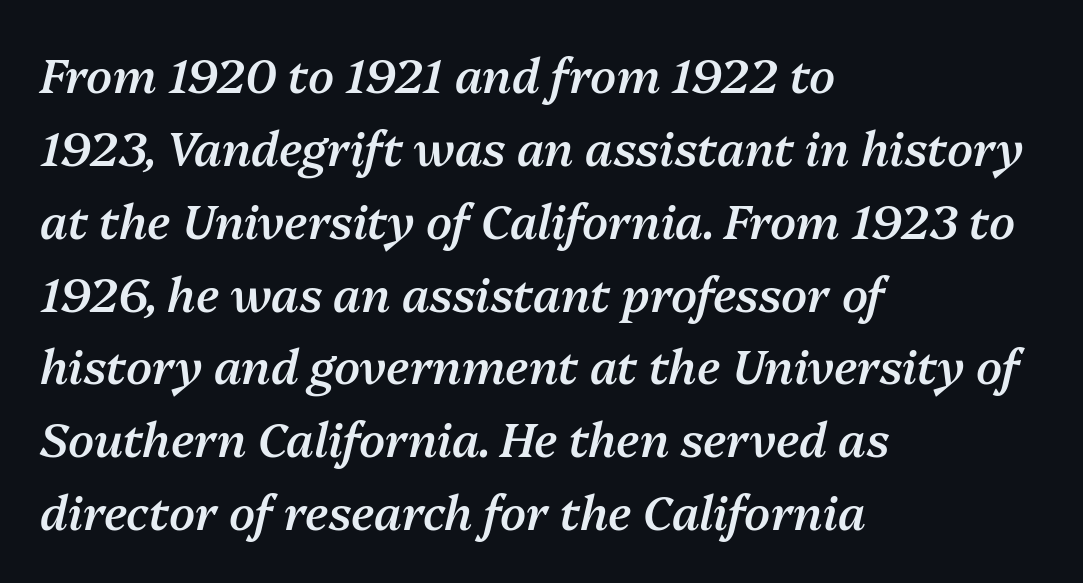
The image shows 47 px semibold type, italic (leaning right); set left-aligned, normal line spacing (1.55x), normal letter spacing, not underlined; medium stroke contrast and a medium x-height.
